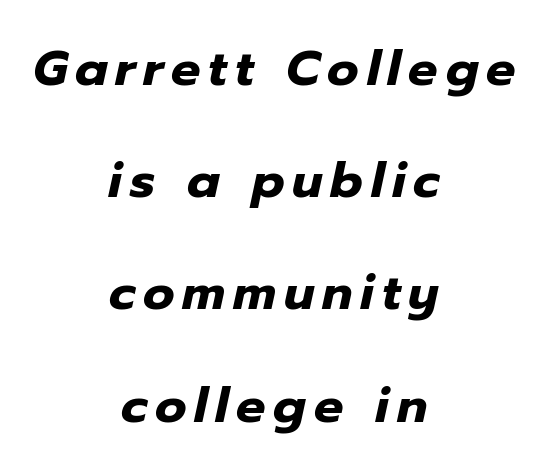
{"italic": "yes", "lean": "right", "slant_degrees": 12, "bold": "yes", "weight": "heavy", "width": "normal", "stroke_contrast": "low", "x_height": "medium", "monospaced": "no", "underline": "no", "align": "center", "line_spacing": "loose", "line_spacing_ratio": 2.29, "glyph_px": 49}
